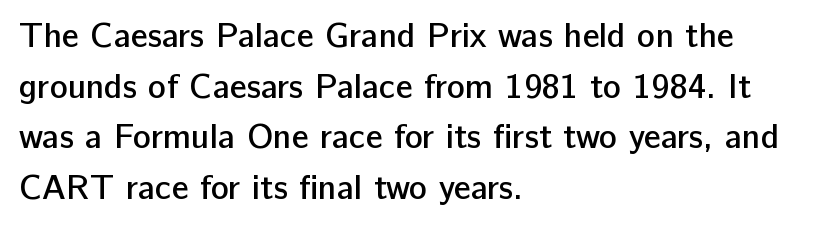
Q: Is the text bold? A: Semi-bold.
Q: Is the text italic (slanted)? A: No, it is upright.
Q: Is the typeface a serif or a sans-serif typeface? A: Sans-serif.
Q: Is the text underlined? A: No.
Q: How is the paragraph aligned? A: Left-aligned.
Q: Is the spacing between letters normal or unusually wide? A: Normal.
Q: Is the spacing between lines tight, normal or loose? A: Normal.
Q: Width (condensed, normal, or wide)? A: Normal.
Q: Stroke contrast? A: Low.
Q: x-height? A: Medium.
Q: Monospaced? A: No.
